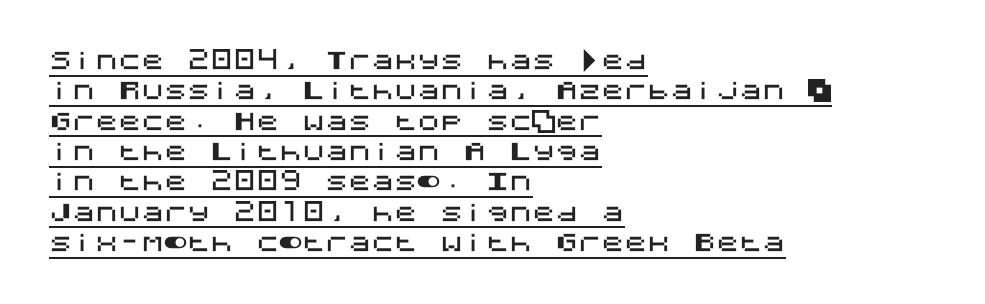
Q: Is the text italic (slanted)? A: No, it is upright.
Q: Is the text underlined? A: Yes.
Q: How is the paragraph aligned? A: Left-aligned.
Q: Is the spacing between letters normal or unusually wide? A: Normal.
Q: Is the spacing between lines tight, normal or loose? A: Normal.
